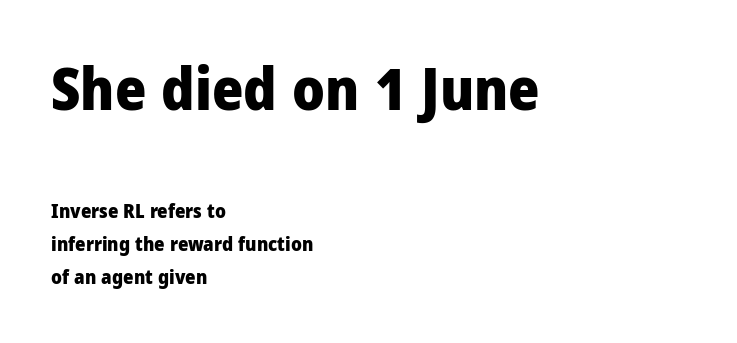
Q: Is the text bold? A: Yes.
Q: Is the text italic (slanted)? A: No, it is upright.
Q: Is the typeface a serif or a sans-serif typeface? A: Sans-serif.
Q: Is the text underlined? A: No.
Q: How is the paragraph aligned? A: Left-aligned.
Q: Is the spacing between letters normal or unusually wide? A: Normal.
Q: Is the spacing between lines tight, normal or loose? A: Normal.
Q: Which block of text is set in a larger size, the first (top) or the second (bottom)? A: The first (top) one.
Q: Width (condensed, normal, or wide)? A: Condensed.
Q: Stroke contrast? A: Low.
Q: x-height? A: Large.
Q: Monospaced? A: No.
